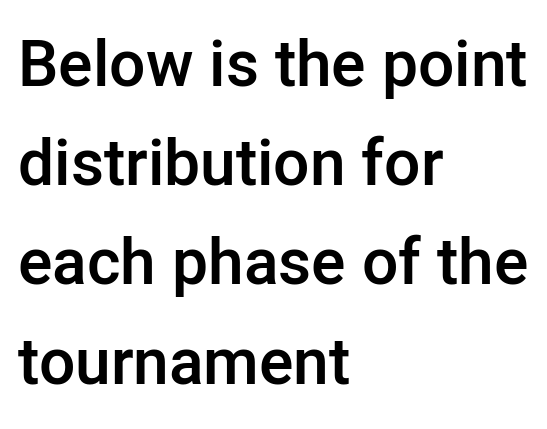
Q: Is the text bold? A: Semi-bold.
Q: Is the text italic (slanted)? A: No, it is upright.
Q: Is the typeface a serif or a sans-serif typeface? A: Sans-serif.
Q: Is the text underlined? A: No.
Q: How is the paragraph aligned? A: Left-aligned.
Q: Is the spacing between letters normal or unusually wide? A: Normal.
Q: Is the spacing between lines tight, normal or loose? A: Normal.
Q: Width (condensed, normal, or wide)? A: Normal.
Q: Stroke contrast? A: Low.
Q: x-height? A: Medium.
Q: Monospaced? A: No.
